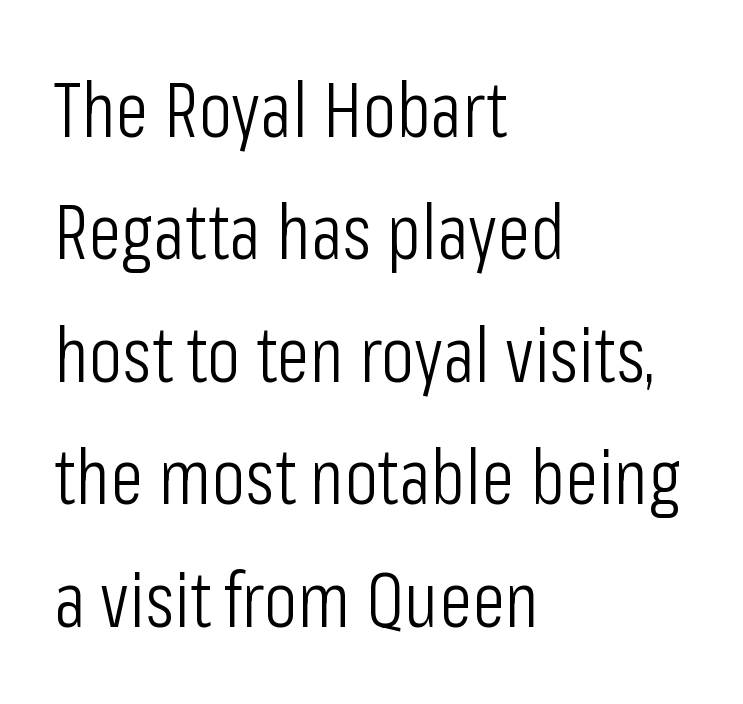
{"serif": "no", "italic": "no", "bold": "no", "weight": "light", "width": "condensed", "stroke_contrast": "low", "x_height": "medium", "monospaced": "no", "underline": "no", "align": "left", "line_spacing": "normal", "line_spacing_ratio": 1.59, "letter_spacing": "normal", "letter_spacing_em": 0.0, "glyph_px": 77}
